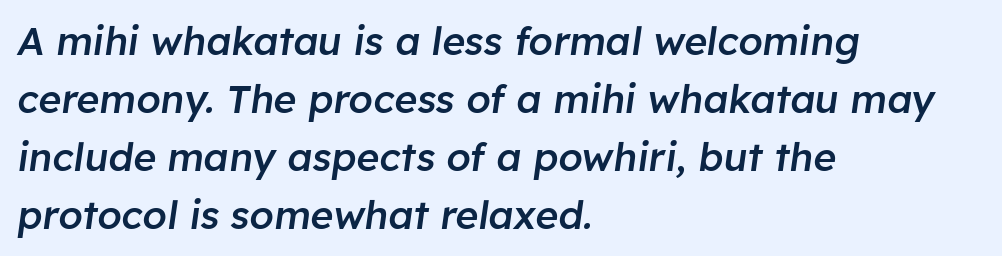
If you measured baseline to baseline, you'd find a middling distance. These lines keep a tight, regular rhythm from letter to letter. Quick note: underline off. Slant detected: the letters are inclined.
